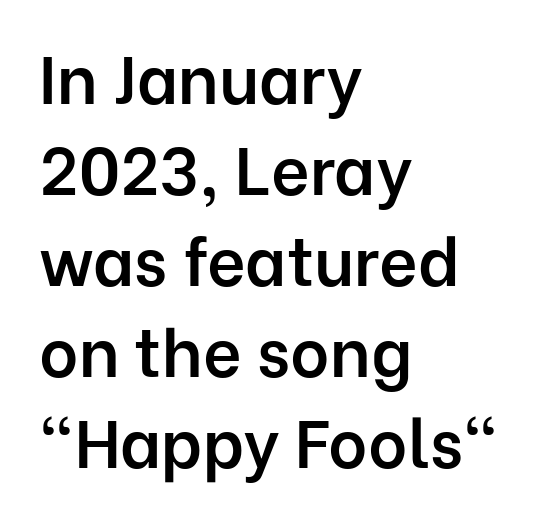
{"serif": "no", "italic": "no", "bold": "semi", "weight": "semibold", "width": "normal", "stroke_contrast": "low", "x_height": "medium", "monospaced": "no", "underline": "no", "align": "left", "line_spacing": "normal", "line_spacing_ratio": 1.36, "letter_spacing": "normal", "letter_spacing_em": 0.0, "glyph_px": 67}
